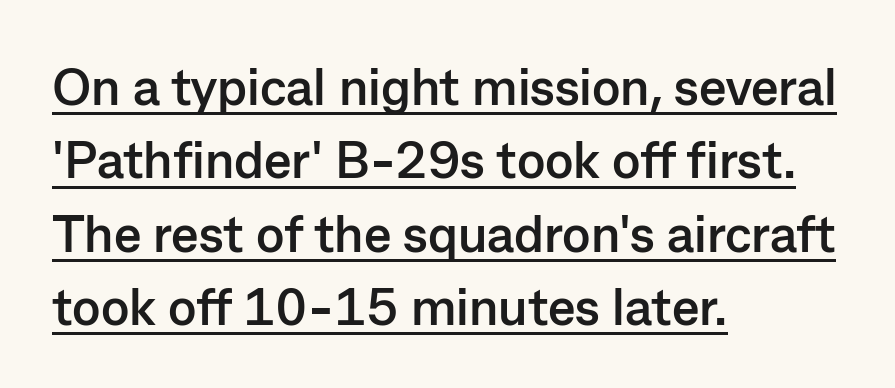
{"serif": "no", "italic": "no", "bold": "yes", "weight": "semibold", "width": "normal", "stroke_contrast": "low", "x_height": "medium", "monospaced": "no", "underline": "yes", "align": "left", "line_spacing": "normal", "line_spacing_ratio": 1.41, "letter_spacing": "normal", "letter_spacing_em": 0.0, "glyph_px": 52}
